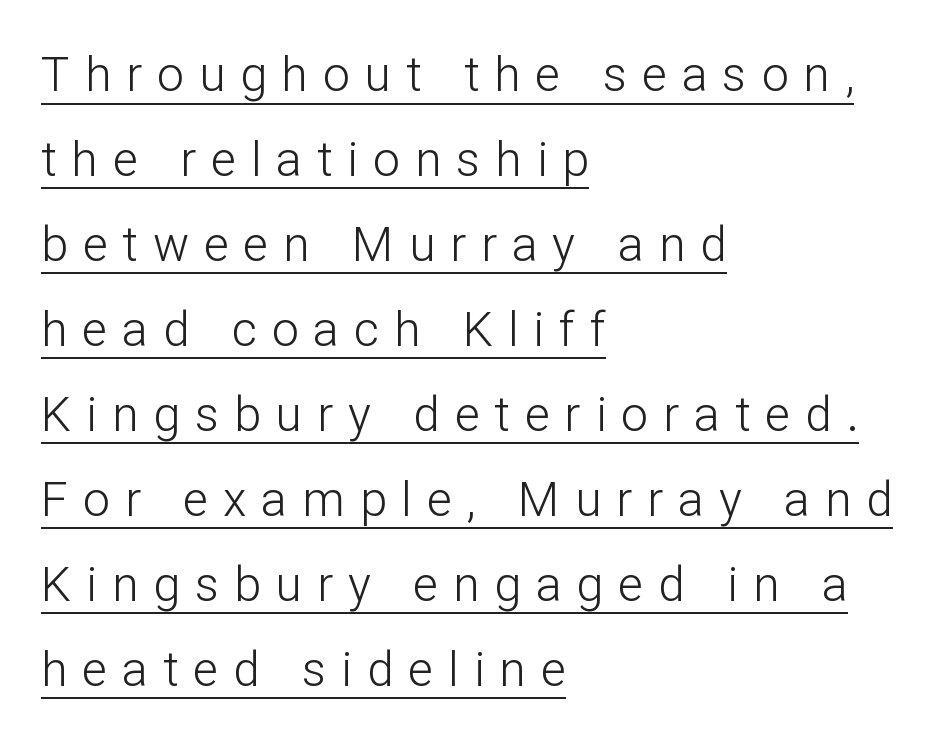
The image shows 48 px light sans-serif type, upright; set left-aligned, line spacing 1.77x, unusually wide letter spacing (+0.31 em), underlined; low stroke contrast and a medium x-height.
